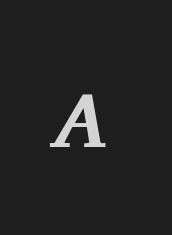
{"serif": "yes", "italic": "yes", "lean": "right", "slant_degrees": 11, "bold": "yes", "weight": "bold", "width": "normal", "stroke_contrast": "medium", "x_height": "medium", "monospaced": "no", "underline": "no", "letter_spacing": "wide", "letter_spacing_em": 0.43, "glyph_px": 77}
